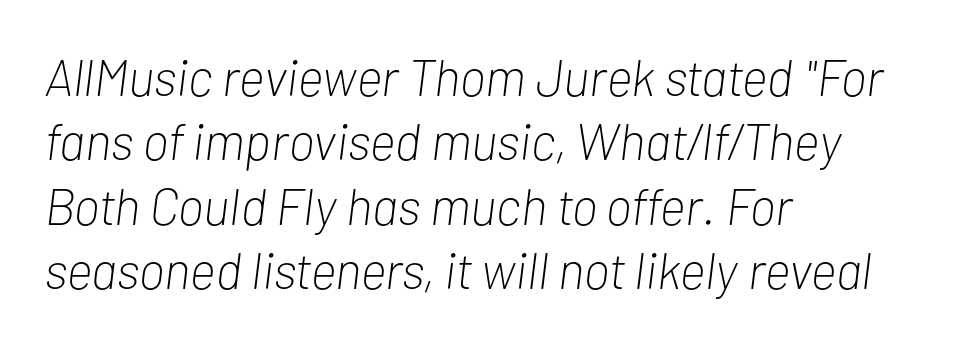
Words float on clear page, feet unadorned. Each new line begins a customary step beneath the previous one. Ink coverage per letter is moderate at most. The lines are quadded left. Do the characters align in a grid? No, the font is proportional.
